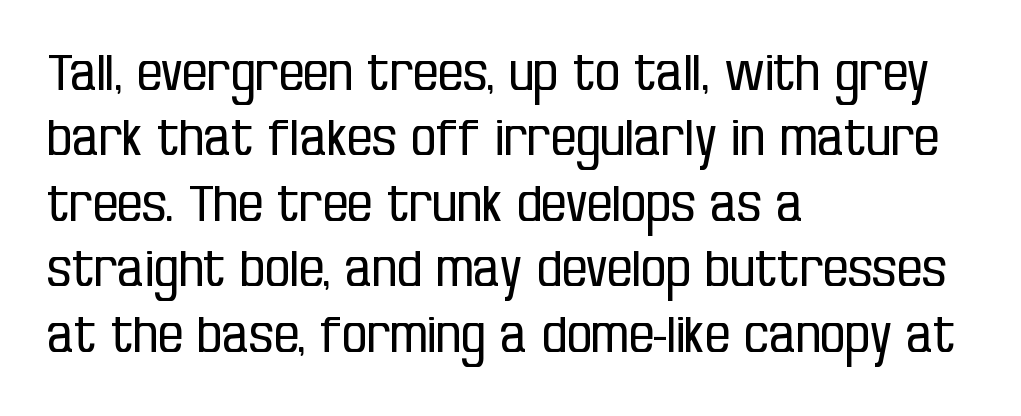
{"serif": "no", "italic": "no", "bold": "no", "weight": "regular", "width": "condensed", "stroke_contrast": "low", "x_height": "large", "monospaced": "no", "underline": "no", "align": "left", "line_spacing": "normal", "line_spacing_ratio": 1.31, "letter_spacing": "normal", "letter_spacing_em": 0.0, "glyph_px": 50}
